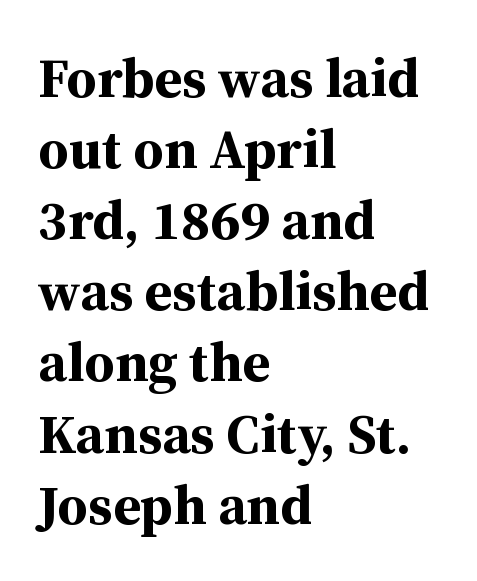
The image shows 56 px bold serif type, upright; set left-aligned, normal line spacing (1.27x), normal letter spacing, not underlined; medium stroke contrast and a medium x-height.
